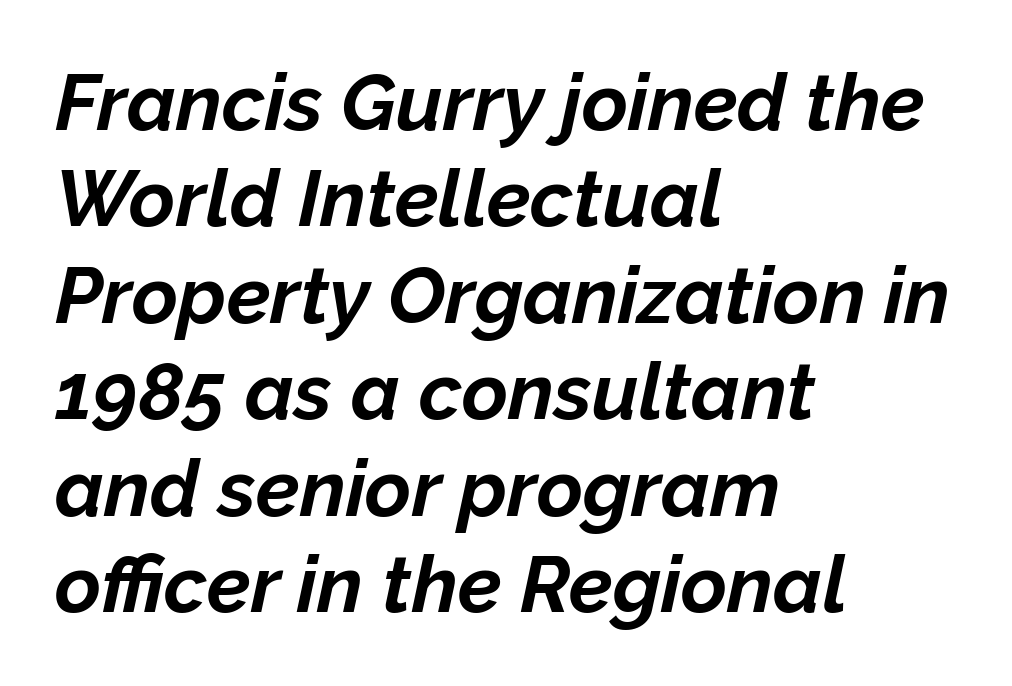
{"italic": "yes", "lean": "right", "slant_degrees": 12, "bold": "yes", "weight": "bold", "width": "normal", "stroke_contrast": "low", "x_height": "medium", "monospaced": "no", "underline": "no", "align": "left", "line_spacing_ratio": 1.22, "letter_spacing": "normal", "letter_spacing_em": 0.0, "glyph_px": 79}
